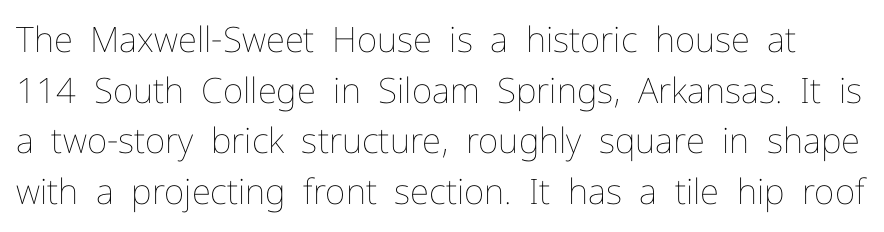
A clean baseline with only descenders dipping below it. Posture: vertical. The letters look calm and open, with moderate or lighter stems. This sample uses plain, unmodified letter spacing.
